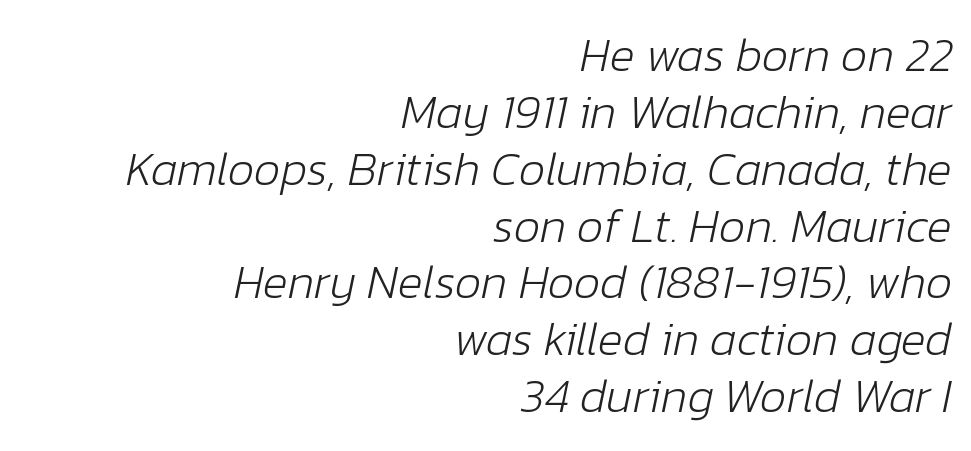
Q: Is the text bold? A: No.
Q: Is the text italic (slanted)? A: Yes, it leans right by about 12 degrees.
Q: Is the text underlined? A: No.
Q: How is the paragraph aligned? A: Right-aligned.
Q: Is the spacing between letters normal or unusually wide? A: Normal.
Q: Width (condensed, normal, or wide)? A: Normal.
Q: Stroke contrast? A: Low.
Q: x-height? A: Medium.
Q: Monospaced? A: No.
